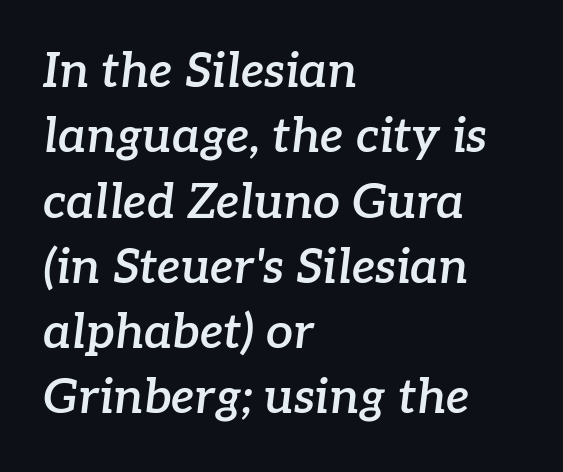
The block of text has a typical density, with ordinary space between rows. Characters follow at the spacing the type designer built in. Characters are canted at an angle relative to the baseline's perpendicular. This sample uses a serif face. Strokes here are thickened, but only to semibold level.
